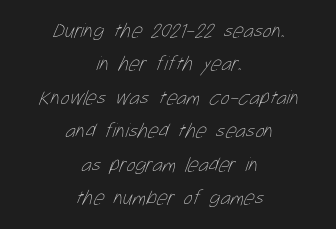
{"bold": "no", "underline": "no", "align": "center", "line_spacing": "normal", "line_spacing_ratio": 1.59, "letter_spacing": "normal", "letter_spacing_em": 0.0, "glyph_px": 21}
